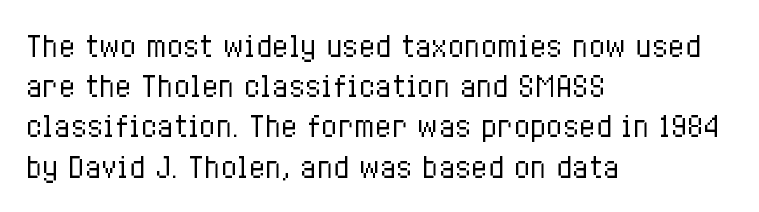
{"italic": "no", "bold": "no", "underline": "no", "align": "left", "line_spacing": "normal", "line_spacing_ratio": 1.49, "letter_spacing": "normal", "letter_spacing_em": 0.0, "glyph_px": 27}
